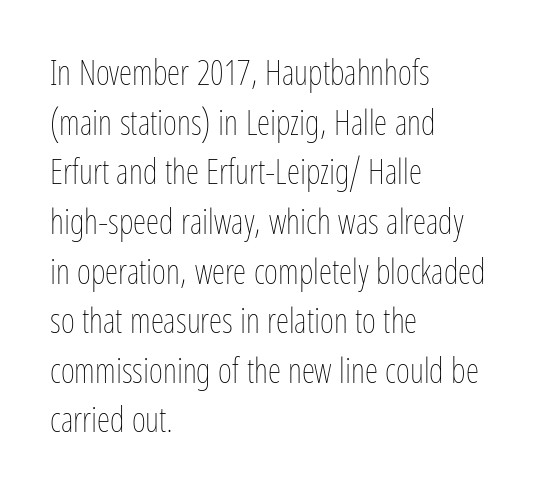
Vertical strokes here are truly vertical. The face used here is proportionally spaced, like ordinary book or web type. Stems here are at most as thick as an everyday book face. Check under the words: just untouched page. These lines stack with their left ends in a neat column. These lines sit exactly where default settings would place them.
